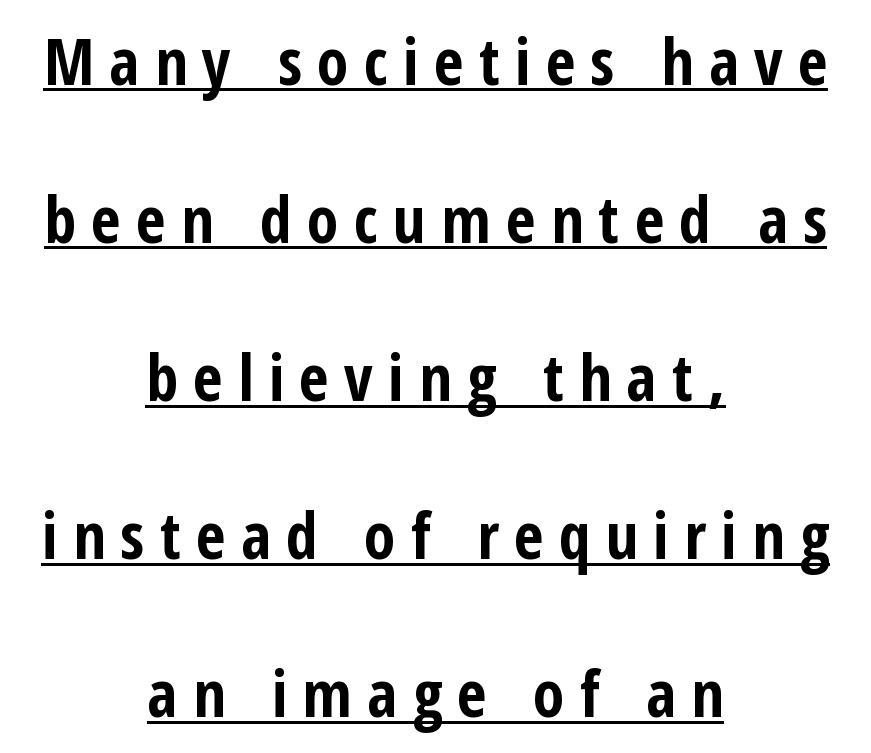
Each new line begins a long way beneath the previous one. Unlike italic type, these characters show no tilt at all. Does the weight exceed regular? Yes, all the way to bold. The letterforms stand isolated, each surrounded by extra space.
